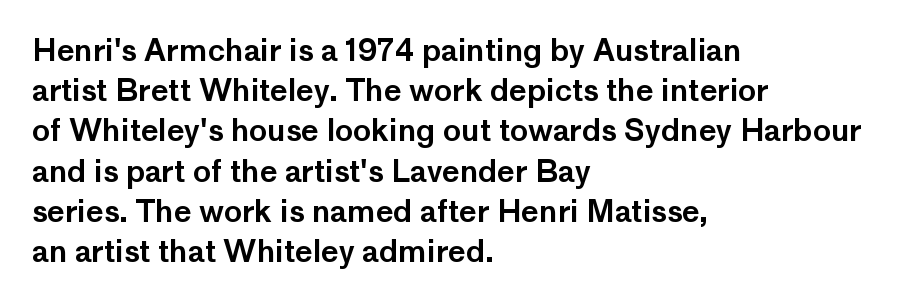
The image shows 30 px sans-serif type, upright; set left-aligned, normal line spacing (1.34x), normal letter spacing, not underlined; low stroke contrast and a medium x-height.
